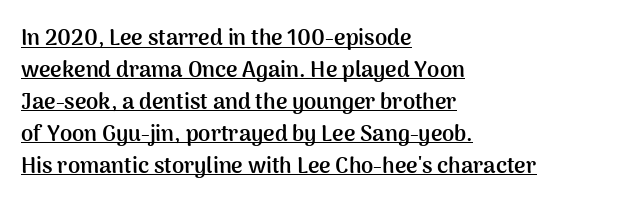
Honestly, the row spacing looks completely unremarkable. You'd pick this weight for a headline — it's a proper bold. Words appear dense and cohesive because spacing is normal. In CSS terms this would be text-align: left. The sample's only ornament is a line tracing under the words. The letters stand upright; this is a roman face.
